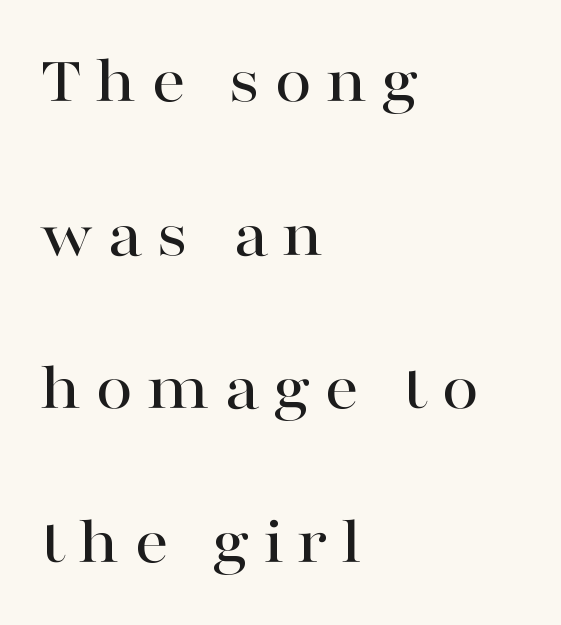
{"serif": "yes", "italic": "no", "width": "wide", "stroke_contrast": "high", "x_height": "medium", "monospaced": "no", "underline": "no", "align": "left", "line_spacing": "loose", "line_spacing_ratio": 2.26, "letter_spacing": "wide", "letter_spacing_em": 0.2, "glyph_px": 68}
